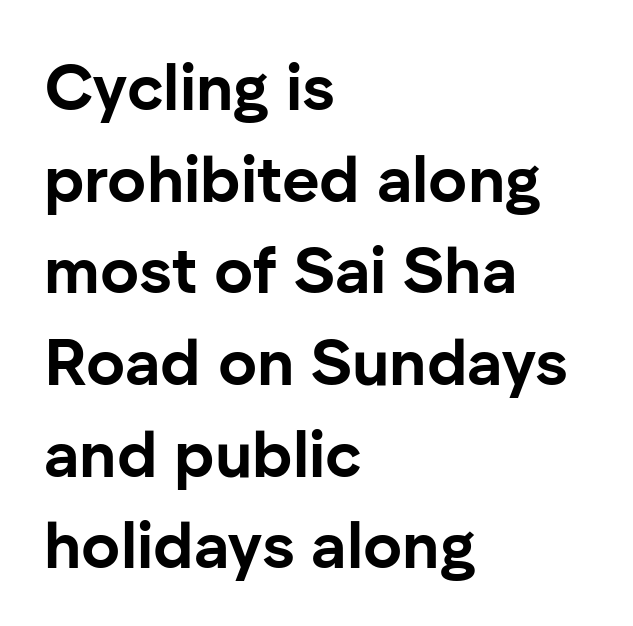
The image shows 65 px bold sans-serif type, upright; set left-aligned, normal line spacing (1.41x), normal letter spacing, not underlined; low stroke contrast and a medium x-height.
